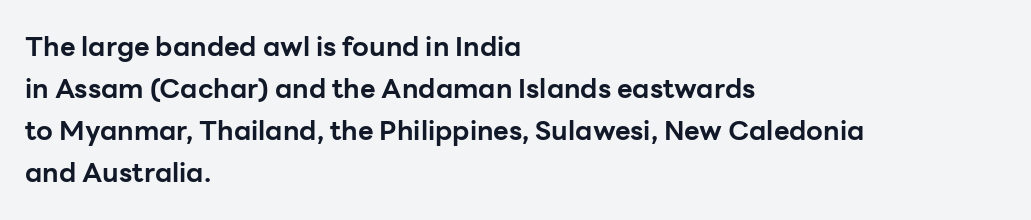
{"italic": "no", "bold": "yes", "underline": "no", "align": "left", "line_spacing": "normal", "line_spacing_ratio": 1.56, "letter_spacing": "normal", "letter_spacing_em": 0.0, "glyph_px": 27}
